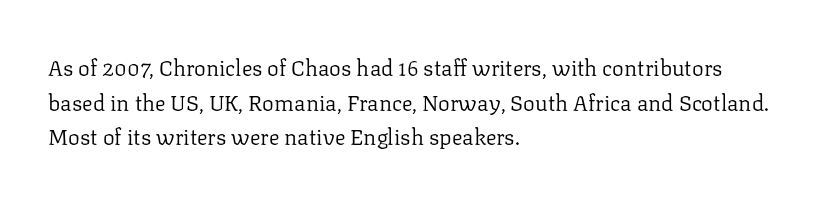
The image shows 22 px text type, upright; set left-aligned, normal line spacing (1.57x), normal letter spacing, not underlined.
